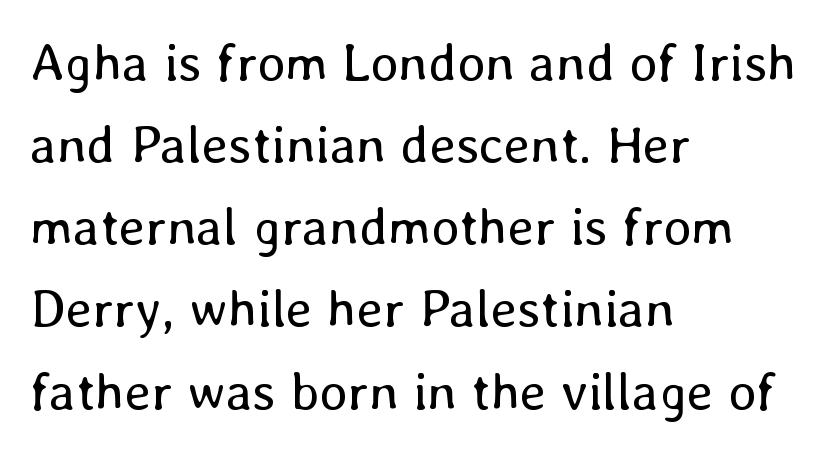
{"italic": "no", "bold": "no", "weight": "regular", "width": "normal", "stroke_contrast": "low", "x_height": "medium", "monospaced": "no", "underline": "no", "align": "left", "line_spacing": "normal", "line_spacing_ratio": 1.55, "letter_spacing": "normal", "letter_spacing_em": 0.0, "glyph_px": 53}
